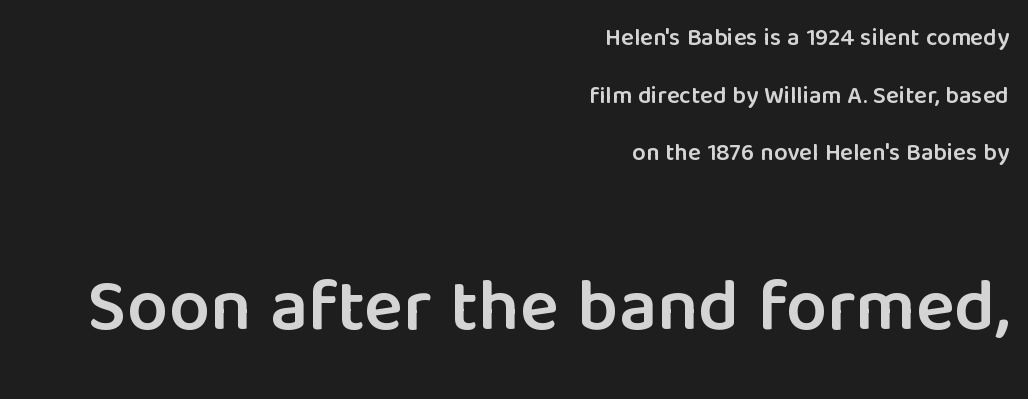
Do the characters align in a grid? No, the font is proportional. Emphasis by weight is partial: semibold. Look at the glyph heights: the lower group is clearly the bigger setting. Rule under the text: the space is simply empty. Upright lettering throughout.
